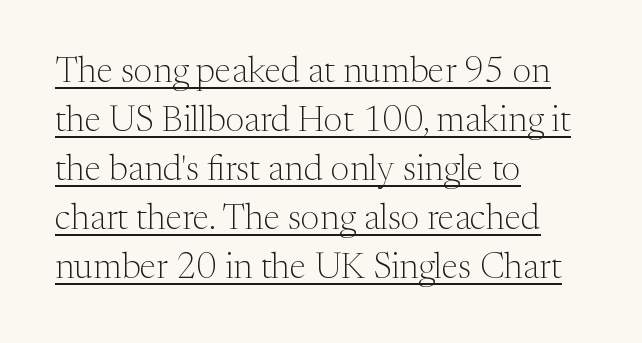
Q: Is the text bold? A: No.
Q: Is the text italic (slanted)? A: No, it is upright.
Q: Is the typeface a serif or a sans-serif typeface? A: Serif.
Q: Is the text underlined? A: Yes.
Q: How is the paragraph aligned? A: Left-aligned.
Q: Is the spacing between letters normal or unusually wide? A: Normal.
Q: Is the spacing between lines tight, normal or loose? A: Normal.
Q: Width (condensed, normal, or wide)? A: Normal.
Q: Stroke contrast? A: Medium.
Q: x-height? A: Medium.
Q: Monospaced? A: No.
